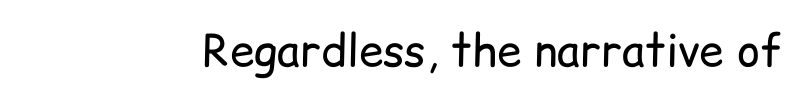
{"serif": "no", "italic": "no", "bold": "no", "weight": "regular", "width": "normal", "stroke_contrast": "low", "x_height": "medium", "monospaced": "no", "underline": "no", "letter_spacing": "normal", "letter_spacing_em": 0.0, "glyph_px": 44}
